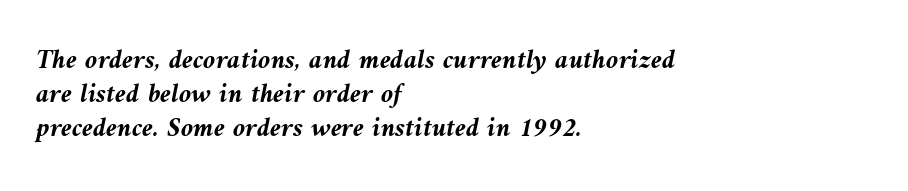
Q: Is the text bold? A: Yes.
Q: Is the text italic (slanted)? A: Yes, it leans left by about 9 degrees.
Q: Is the text underlined? A: No.
Q: How is the paragraph aligned? A: Left-aligned.
Q: Is the spacing between letters normal or unusually wide? A: Normal.
Q: Width (condensed, normal, or wide)? A: Normal.
Q: Stroke contrast? A: Medium.
Q: x-height? A: Medium.
Q: Monospaced? A: No.
